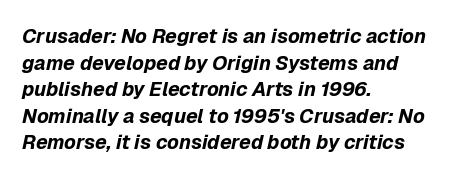
{"italic": "yes", "lean": "right", "slant_degrees": 12, "bold": "yes", "underline": "no", "align": "left", "line_spacing": "normal", "line_spacing_ratio": 1.33, "letter_spacing": "normal", "letter_spacing_em": 0.0, "glyph_px": 20}
